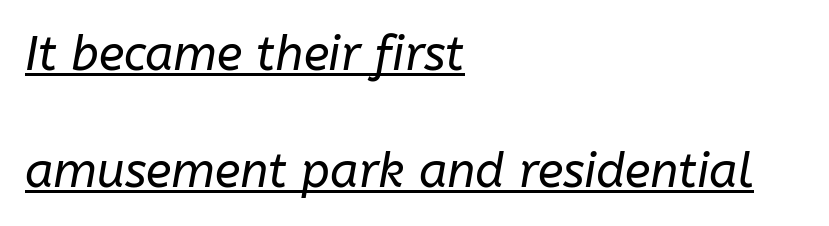
{"italic": "yes", "lean": "right", "slant_degrees": 10, "bold": "no", "weight": "regular", "width": "normal", "stroke_contrast": "low", "x_height": "medium", "monospaced": "no", "underline": "yes", "align": "left", "line_spacing": "loose", "line_spacing_ratio": 2.44, "letter_spacing": "normal", "letter_spacing_em": 0.0, "glyph_px": 48}
